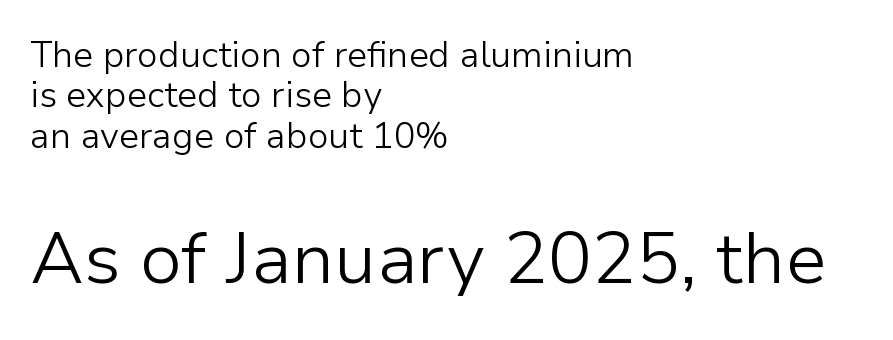
{"serif": "no", "italic": "no", "bold": "no", "weight": "light", "width": "normal", "stroke_contrast": "low", "x_height": "medium", "monospaced": "no", "underline": "no", "align": "left", "line_spacing": "tight", "line_spacing_ratio": 1.12, "letter_spacing": "normal", "letter_spacing_em": 0.0, "larger_block": "second", "size_ratio": 2.03, "glyph_px": 73}
